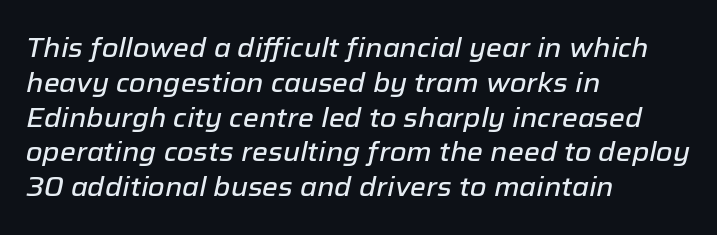
The face used here has a pronounced slope to its letters. This rendering features lettering with no underline. A typesetter would call this zero additional tracking. Teacher's note: observe the even left margin — that is flush-left alignment. Regarding leading, the lines here are spaced in the standard way.
